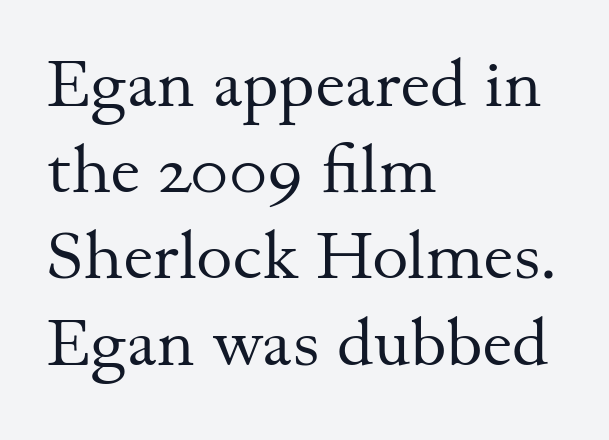
The image shows 69 px regular-weight serif type, upright; set left-aligned, normal line spacing (1.25x), normal letter spacing, not underlined; medium stroke contrast and a small x-height.
